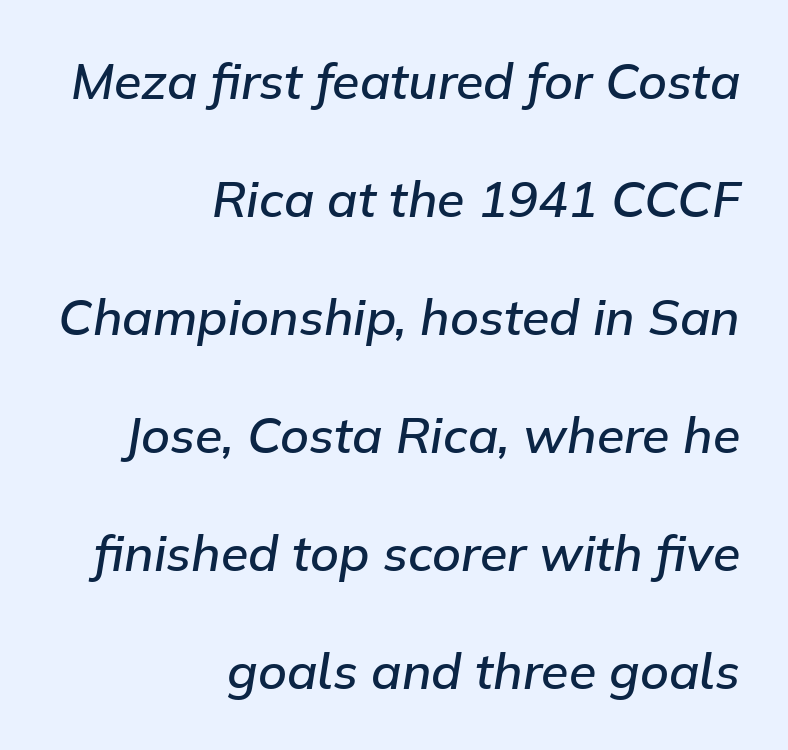
Has an underline been added? It has not. Alignment: flush right. Each word holds together tightly as a unit, with standard inter-letter gaps. Character widths vary here, with narrow letters taking less room than wide ones.
